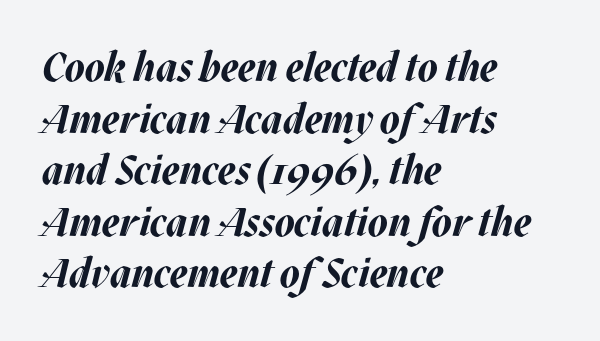
The image shows 40 px bold type, italic (leaning right); set left-aligned, normal line spacing (1.29x), normal letter spacing, not underlined; medium stroke contrast and a large x-height.
